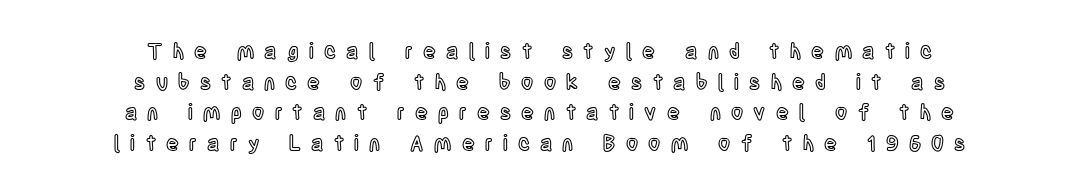
Q: Is the text italic (slanted)? A: No, it is upright.
Q: Is the text underlined? A: No.
Q: How is the paragraph aligned? A: Centered.
Q: Is the spacing between letters normal or unusually wide? A: Unusually wide.
Q: Is the spacing between lines tight, normal or loose? A: Normal.
